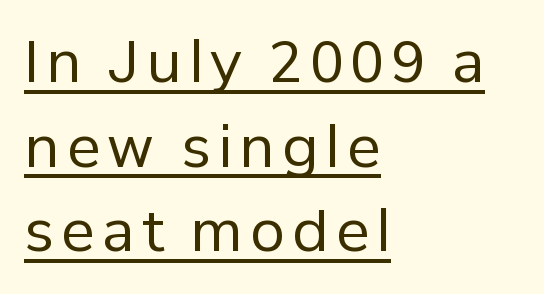
Q: Is the text bold? A: No.
Q: Is the text italic (slanted)? A: No, it is upright.
Q: Is the typeface a serif or a sans-serif typeface? A: Sans-serif.
Q: Is the text underlined? A: Yes.
Q: How is the paragraph aligned? A: Left-aligned.
Q: Is the spacing between lines tight, normal or loose? A: Normal.
Q: Width (condensed, normal, or wide)? A: Normal.
Q: Stroke contrast? A: Low.
Q: x-height? A: Medium.
Q: Monospaced? A: No.
